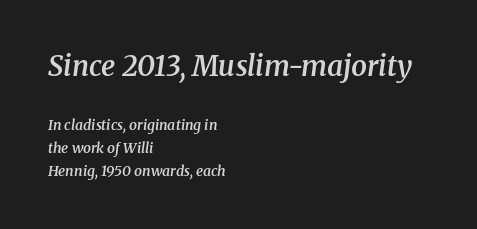
Is the type slanted? Yes — the strokes lean at a clear angle. The face used here is rendered with its standard letterfit. Two sizes are in play, and the larger belongs to the first block. The face used here is proportionally spaced, like ordinary book or web type.
